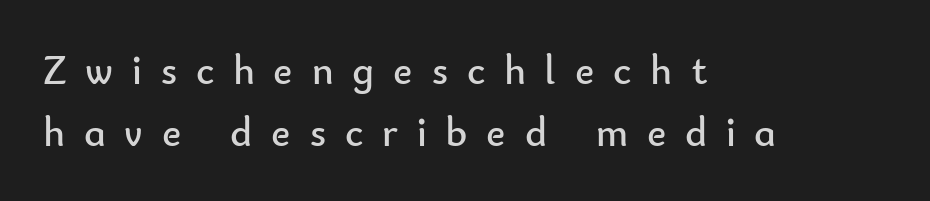
Letterform terminals end flat and unadorned throughout the passage. Proportional: the letters do not fall into vertical columns. Tracking value appears strongly positive — letters spread wide. The rag falls on the right side of this text block. Is there much room between lines? A standard amount, neither cramped nor airy.
